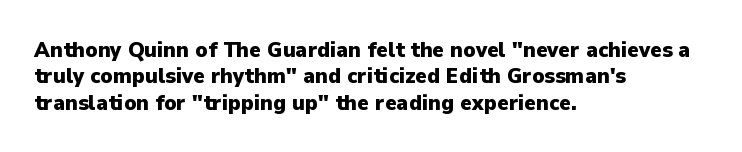
The image shows 22 px bold type, upright; set left-aligned, line spacing 1.2x, normal letter spacing, not underlined.
